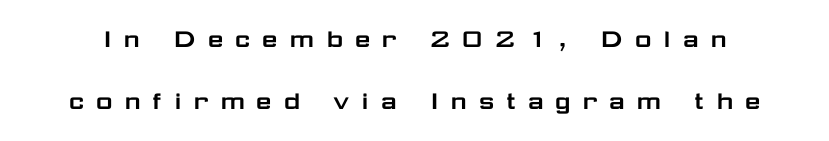
{"serif": "no", "italic": "no", "width": "wide", "stroke_contrast": "low", "x_height": "medium", "monospaced": "no", "underline": "no", "line_spacing": "loose", "line_spacing_ratio": 2.15, "letter_spacing": "wide", "letter_spacing_em": 0.35, "glyph_px": 29}
